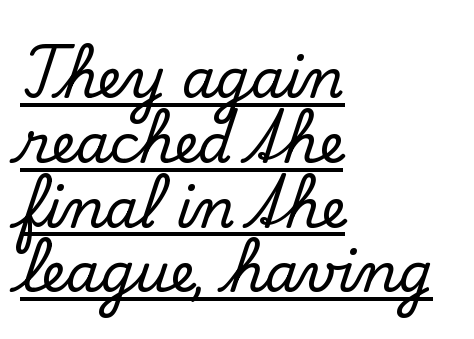
Q: Is the text italic (slanted)? A: Yes.
Q: Is the typeface a serif or a sans-serif typeface? A: Serif.
Q: Is the text underlined? A: Yes.
Q: How is the paragraph aligned? A: Left-aligned.
Q: Is the spacing between letters normal or unusually wide? A: Normal.
Q: Width (condensed, normal, or wide)? A: Normal.
Q: Stroke contrast? A: Low.
Q: x-height? A: Small.
Q: Monospaced? A: No.
